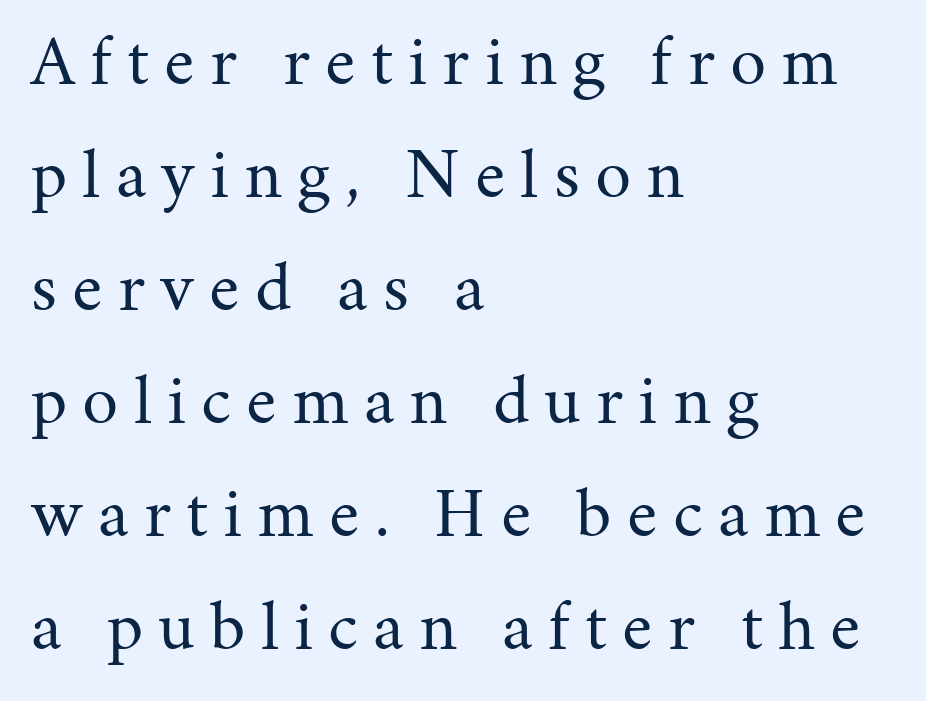
Q: Is the text bold? A: No.
Q: Is the text italic (slanted)? A: No, it is upright.
Q: Is the typeface a serif or a sans-serif typeface? A: Serif.
Q: Is the text underlined? A: No.
Q: How is the paragraph aligned? A: Left-aligned.
Q: Is the spacing between letters normal or unusually wide? A: Unusually wide.
Q: Is the spacing between lines tight, normal or loose? A: Normal.
Q: Width (condensed, normal, or wide)? A: Normal.
Q: Stroke contrast? A: Medium.
Q: x-height? A: Medium.
Q: Monospaced? A: No.
